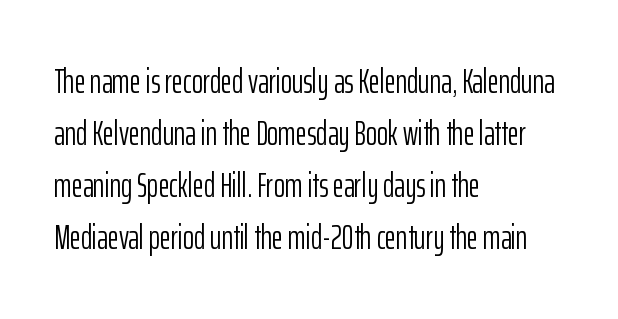
When letters stand straight like this, we call the style roman or upright. Honestly, there is no underline to notice here at all. To sum up the face: it is a sans, with no serifs. Observe the ordinary spacing: letters are neighbours, not strangers. A quiet, ordinary-to-light weight characterises the typeface. The passage shown is typed in a proportional face where columns would drift.
